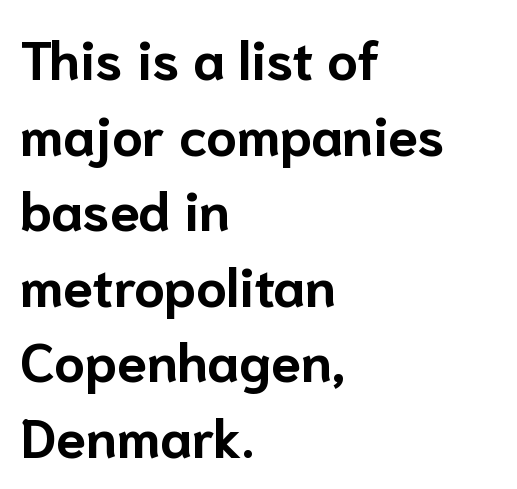
Ordinary non-slanted type is in use. The text block is weighted toward the left margin, trailing off unevenly rightward. The letters advance in unequal steps, a hallmark of proportional type. Typographic density is high because the face is bold.
